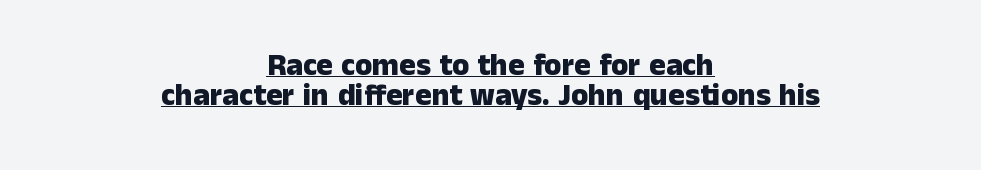
The image shows 31 px heavy sans-serif type, upright; set centered, tight line spacing (0.96x), normal letter spacing, underlined; low stroke contrast and a medium x-height.
